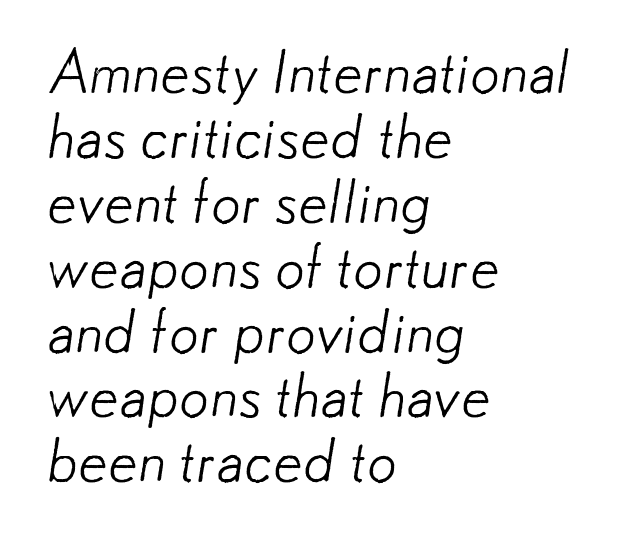
Leading is clearly below the norm, producing a dense column. Only glyphs here, with clear space below each row. Serifs: no, the terminals of the letterforms are clean. Honestly, the letter spacing is just normal — you wouldn't notice it. The typesetting does not lean heavy: it is not bold. These lines stack with their left ends in a neat column.
